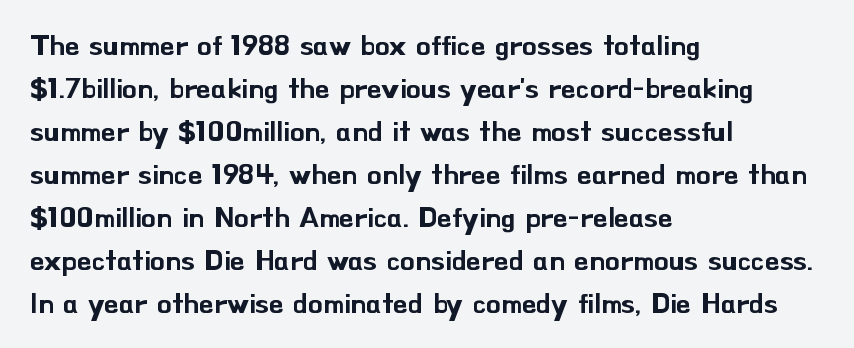
The image shows 29 px sans-serif type, upright; set left-aligned, normal line spacing (1.48x), normal letter spacing, not underlined; low stroke contrast and a small x-height.
